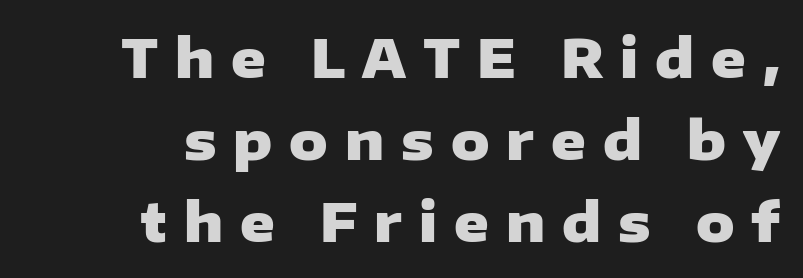
Q: Is the text bold? A: Yes.
Q: Is the text italic (slanted)? A: No, it is upright.
Q: Is the typeface a serif or a sans-serif typeface? A: Sans-serif.
Q: Is the text underlined? A: No.
Q: How is the paragraph aligned? A: Right-aligned.
Q: Is the spacing between letters normal or unusually wide? A: Unusually wide.
Q: Is the spacing between lines tight, normal or loose? A: Normal.
Q: Width (condensed, normal, or wide)? A: Wide.
Q: Stroke contrast? A: Low.
Q: x-height? A: Medium.
Q: Monospaced? A: No.
